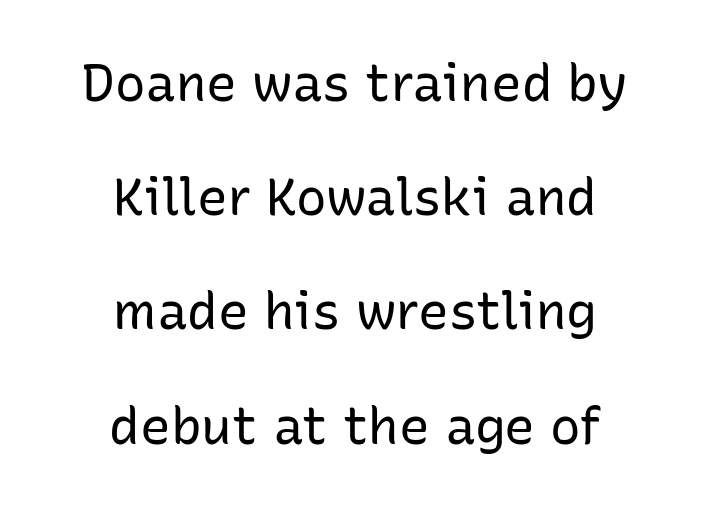
Horizontal bands of white between lines are thick stripes. Examine the stroke ends and you'll find no serifs. On a weight scale, this lands at 450 or below. This is the regular roman posture of the typeface. The foot of each line stays bare and open.
